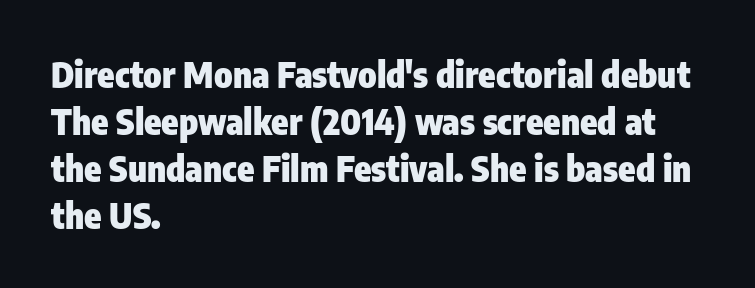
{"serif": "no", "italic": "no", "bold": "yes", "weight": "heavy", "width": "condensed", "stroke_contrast": "low", "x_height": "medium", "monospaced": "no", "underline": "no", "align": "left", "line_spacing": "normal", "line_spacing_ratio": 1.34, "letter_spacing": "normal", "letter_spacing_em": 0.0, "glyph_px": 35}
